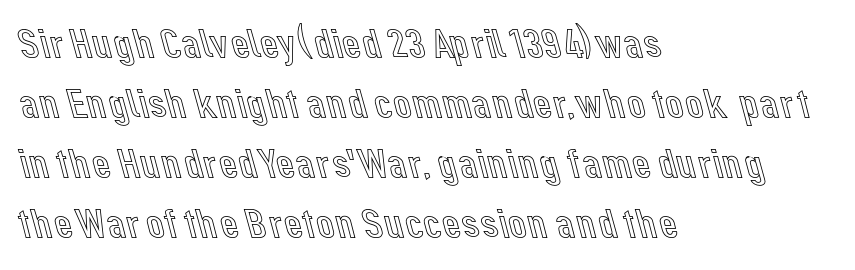
The type is set solid horizontally, with unmodified tracking. A bare baseline throughout the passage. Which margin do the lines hug? The left one — the right edge is uneven. The space between consecutive lines is moderate. These lines are rendered in a variable-pitch font.
